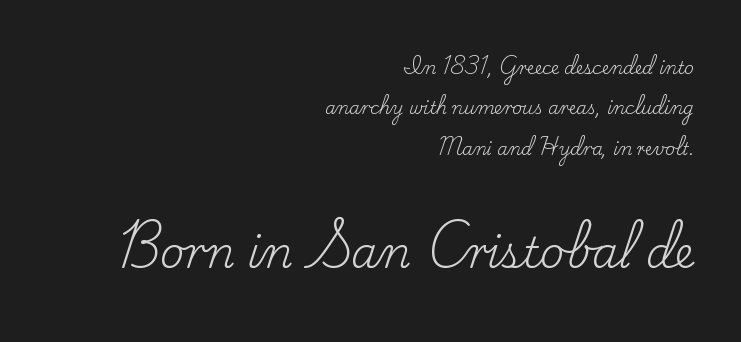
Q: Is the text bold? A: No.
Q: Is the text italic (slanted)? A: Yes.
Q: Is the typeface a serif or a sans-serif typeface? A: Serif.
Q: Is the text underlined? A: No.
Q: How is the paragraph aligned? A: Right-aligned.
Q: Is the spacing between letters normal or unusually wide? A: Normal.
Q: Is the spacing between lines tight, normal or loose? A: Loose.
Q: Which block of text is set in a larger size, the first (top) or the second (bottom)? A: The second (bottom) one.
Q: Width (condensed, normal, or wide)? A: Normal.
Q: Stroke contrast? A: Low.
Q: x-height? A: Small.
Q: Monospaced? A: No.
